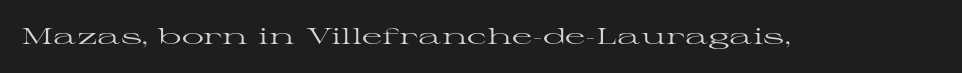
The image shows 22 px text type, upright; set normal letter spacing, not underlined.
